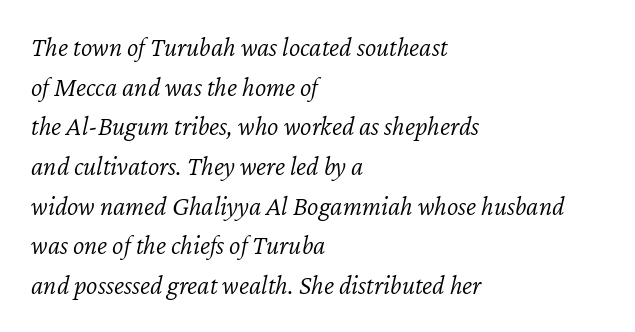
Each stroke keeps to a modest, everyday thickness or less. Glyph-to-glyph distance matches everyday printed text. Left-aligned paragraph, ragged on the right. Rendered with sloped, italic letterforms.
